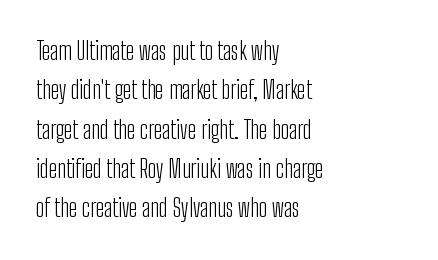
Q: Is the text bold? A: No.
Q: Is the text italic (slanted)? A: No, it is upright.
Q: Is the text underlined? A: No.
Q: How is the paragraph aligned? A: Left-aligned.
Q: Is the spacing between letters normal or unusually wide? A: Normal.
Q: Is the spacing between lines tight, normal or loose? A: Normal.
